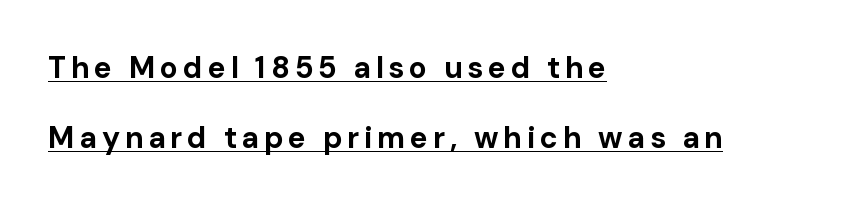
Q: Is the text bold? A: Yes.
Q: Is the text italic (slanted)? A: No, it is upright.
Q: Is the typeface a serif or a sans-serif typeface? A: Sans-serif.
Q: Is the text underlined? A: Yes.
Q: How is the paragraph aligned? A: Left-aligned.
Q: Is the spacing between lines tight, normal or loose? A: Loose.
Q: Width (condensed, normal, or wide)? A: Normal.
Q: Stroke contrast? A: Low.
Q: x-height? A: Medium.
Q: Monospaced? A: No.
